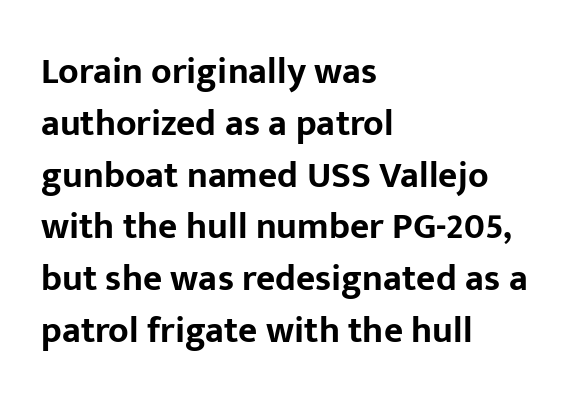
{"serif": "no", "italic": "no", "bold": "yes", "weight": "bold", "width": "normal", "stroke_contrast": "low", "x_height": "medium", "monospaced": "no", "underline": "no", "align": "left", "line_spacing": "normal", "line_spacing_ratio": 1.4, "letter_spacing": "normal", "letter_spacing_em": 0.0, "glyph_px": 37}
